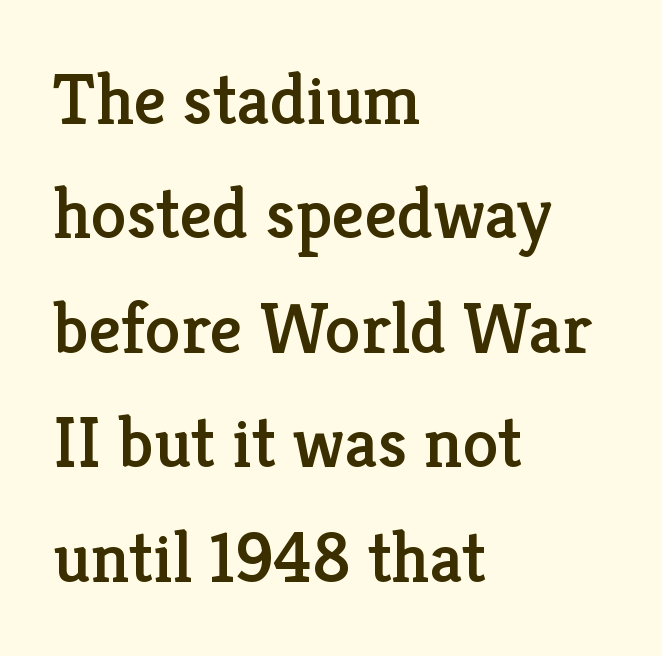
{"serif": "yes", "italic": "no", "width": "normal", "stroke_contrast": "low", "x_height": "medium", "monospaced": "no", "underline": "no", "align": "left", "line_spacing": "normal", "line_spacing_ratio": 1.59, "letter_spacing": "normal", "letter_spacing_em": 0.0, "glyph_px": 72}
